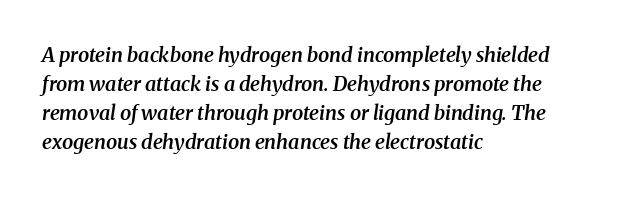
The image shows 20 px text type, italic (leaning right); set left-aligned, normal line spacing (1.45x), normal letter spacing, not underlined.
